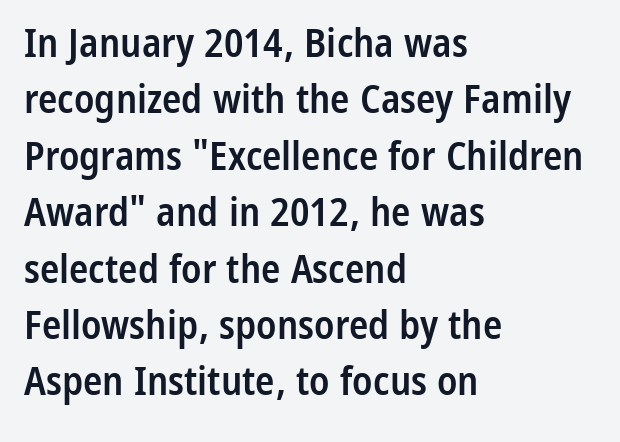
Q: Is the text bold? A: Semi-bold.
Q: Is the text italic (slanted)? A: No, it is upright.
Q: Is the typeface a serif or a sans-serif typeface? A: Sans-serif.
Q: Is the text underlined? A: No.
Q: How is the paragraph aligned? A: Left-aligned.
Q: Is the spacing between letters normal or unusually wide? A: Normal.
Q: Is the spacing between lines tight, normal or loose? A: Normal.
Q: Width (condensed, normal, or wide)? A: Condensed.
Q: Stroke contrast? A: Low.
Q: x-height? A: Medium.
Q: Monospaced? A: No.
